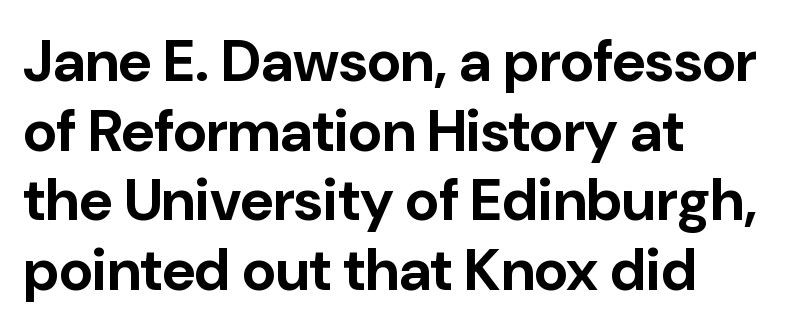
{"serif": "no", "italic": "no", "bold": "yes", "weight": "bold", "width": "normal", "stroke_contrast": "low", "x_height": "medium", "monospaced": "no", "underline": "no", "align": "left", "line_spacing_ratio": 1.2, "letter_spacing": "normal", "letter_spacing_em": 0.0, "glyph_px": 58}
